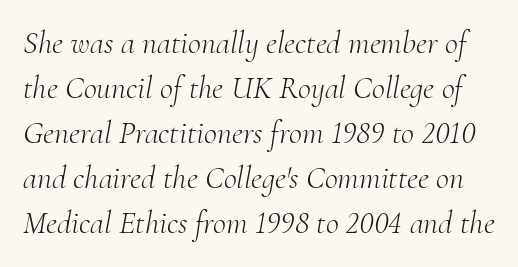
A typesetter would call this zero additional tracking. When letters slant like this, we call the style italic. Students, observe: this is what conventionally led text looks like. Underline: absent.
